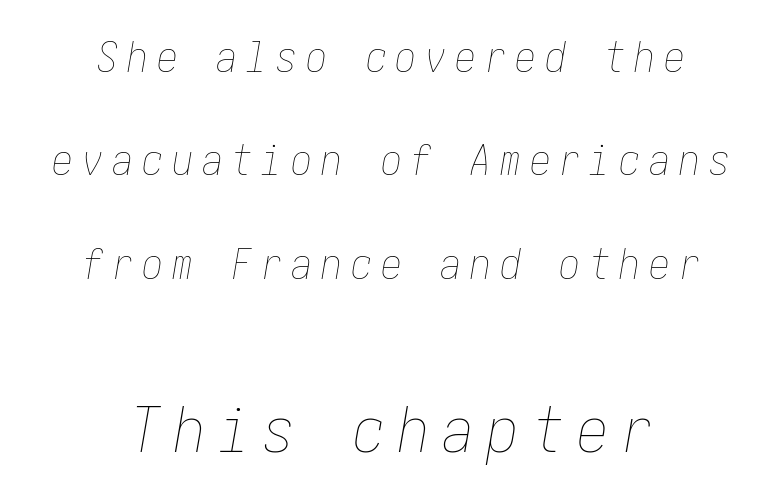
{"italic": "yes", "lean": "right", "slant_degrees": 10, "bold": "no", "weight": "thin", "width": "condensed", "stroke_contrast": "low", "x_height": "medium", "underline": "no", "align": "center", "line_spacing": "loose", "line_spacing_ratio": 2.46, "letter_spacing": "wide", "letter_spacing_em": 0.21, "larger_block": "second", "size_ratio": 1.5, "glyph_px": 63}
